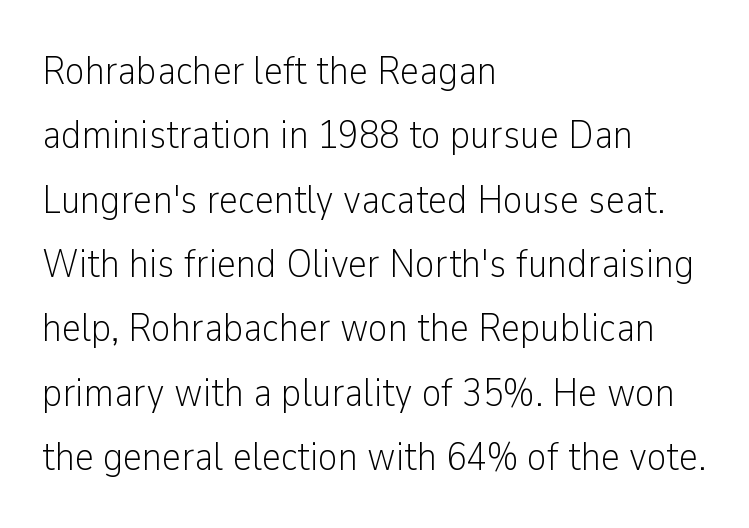
{"serif": "no", "italic": "no", "bold": "no", "weight": "light", "width": "condensed", "stroke_contrast": "low", "x_height": "medium", "monospaced": "no", "underline": "no", "align": "left", "line_spacing": "normal", "line_spacing_ratio": 1.57, "letter_spacing": "normal", "letter_spacing_em": 0.0, "glyph_px": 41}
